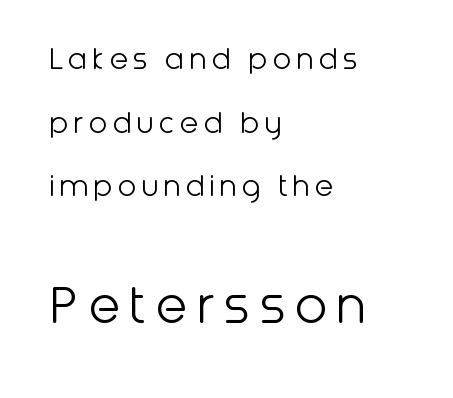
{"serif": "no", "italic": "no", "bold": "no", "weight": "light", "width": "normal", "stroke_contrast": "low", "x_height": "medium", "monospaced": "no", "underline": "no", "align": "left", "line_spacing_ratio": 1.87, "larger_block": "second", "size_ratio": 1.76, "glyph_px": 60}
